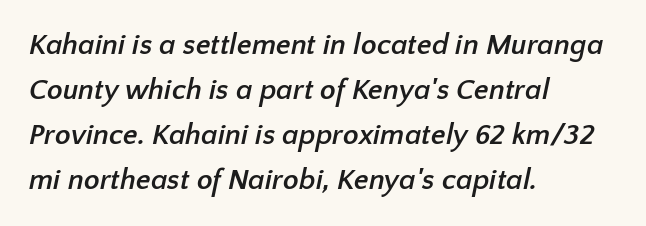
This rendering leaves character spacing at its baseline value. The sample has been set heavy, in full bold. The ragged edge is on the right, which tells us the setting is flush left. The gap between lines stays unmarked. Here the designer chose a conventional face with non-uniform glyph widths.
